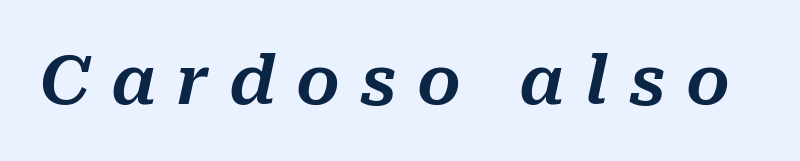
The image shows 68 px text type, italic (leaning right); set unusually wide letter spacing (+0.3 em), not underlined; medium stroke contrast and a medium x-height.
